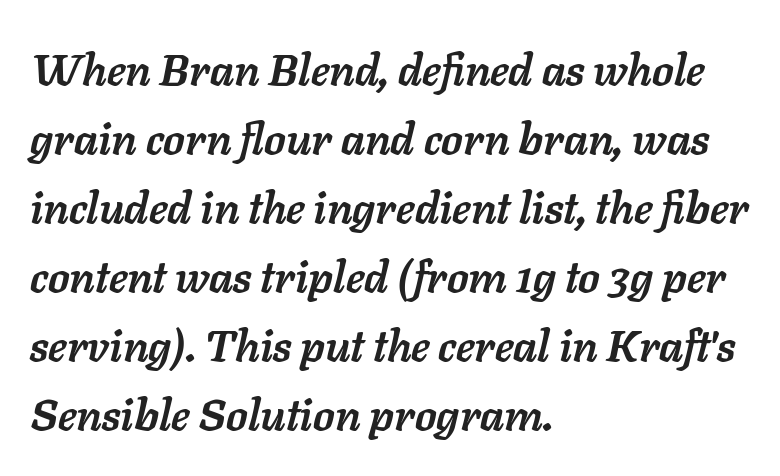
One glance says typical: line gaps are just what's usual. These lines were composed using italics. Short note: letters normally spaced. Is the block centered? No — it sits flush against the left margin.
